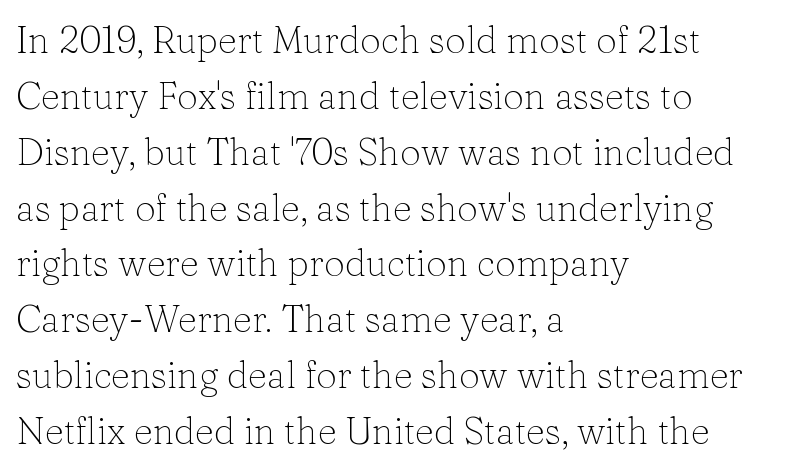
The image shows 37 px light serif type, upright; set left-aligned, normal line spacing (1.51x), normal letter spacing, not underlined; low stroke contrast and a medium x-height.
